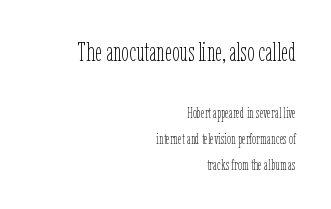
{"italic": "no", "bold": "no", "underline": "no", "align": "right", "line_spacing_ratio": 1.72, "letter_spacing": "normal", "letter_spacing_em": 0.0, "larger_block": "first", "size_ratio": 1.8, "glyph_px": 27}
